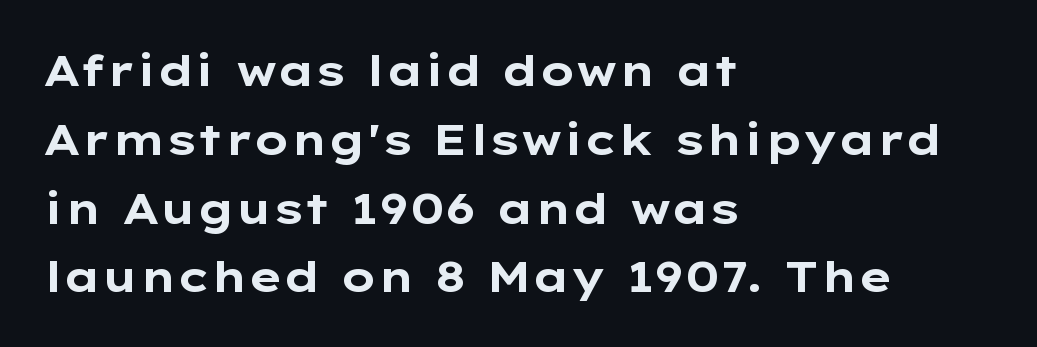
The leading is moderate, giving the passage an even texture. Letterform terminals end flat and unadorned throughout the passage. Notice how the passage keeps a crisp vertical edge on the left only. Anything drawn beneath the words? Only blank space. Characters remain perfectly vertical along every line. Notice how thick the strokes are: this is what a full bold looks like.
